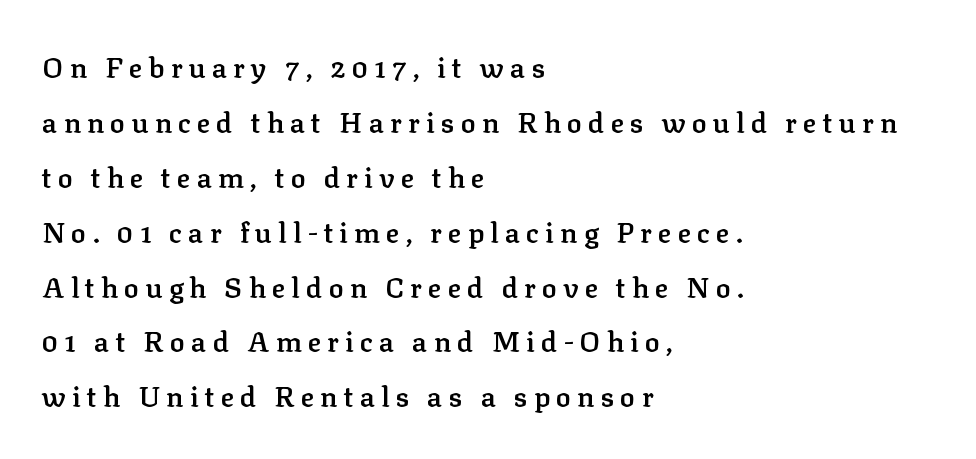
The words here are not underlined. Summary of vertical rhythm: relaxed, with wide interline spacing. Proportional: the letters do not fall into vertical columns. Words appear elongated and porous because spacing is wide.
